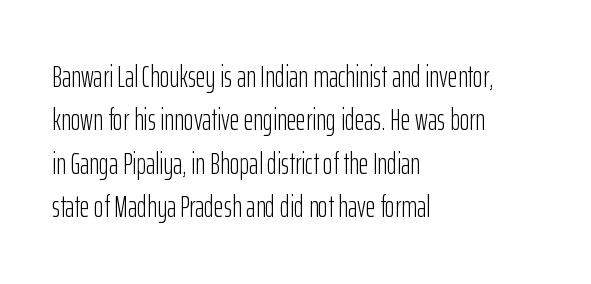
{"serif": "no", "italic": "no", "bold": "no", "weight": "light", "width": "condensed", "stroke_contrast": "low", "x_height": "medium", "monospaced": "no", "underline": "no", "align": "left", "line_spacing": "normal", "line_spacing_ratio": 1.45, "letter_spacing": "normal", "letter_spacing_em": 0.0, "glyph_px": 30}
